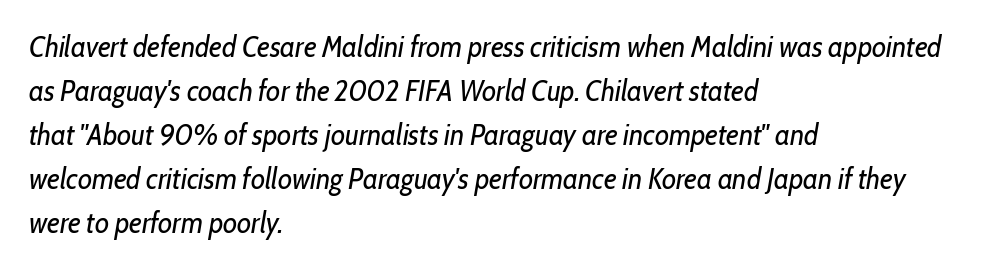
The image shows 29 px regular-weight, condensed type, italic (leaning right); set left-aligned, normal line spacing (1.52x), normal letter spacing, not underlined; low stroke contrast and a medium x-height.
